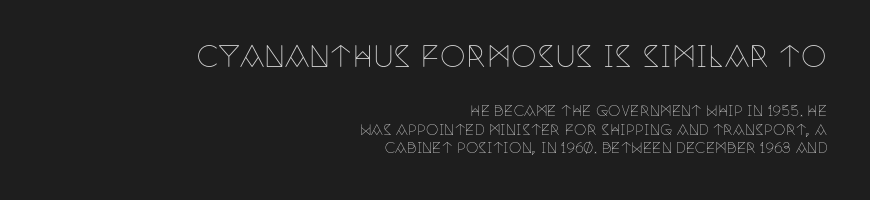
Q: Is the text bold? A: No.
Q: Is the text italic (slanted)? A: No, it is upright.
Q: Is the typeface a serif or a sans-serif typeface? A: Serif.
Q: Is the text underlined? A: No.
Q: How is the paragraph aligned? A: Right-aligned.
Q: Is the spacing between letters normal or unusually wide? A: Normal.
Q: Is the spacing between lines tight, normal or loose? A: Normal.
Q: Which block of text is set in a larger size, the first (top) or the second (bottom)? A: The first (top) one.
Q: Width (condensed, normal, or wide)? A: Condensed.
Q: Stroke contrast? A: Low.
Q: x-height? A: Large.
Q: Monospaced? A: No.
